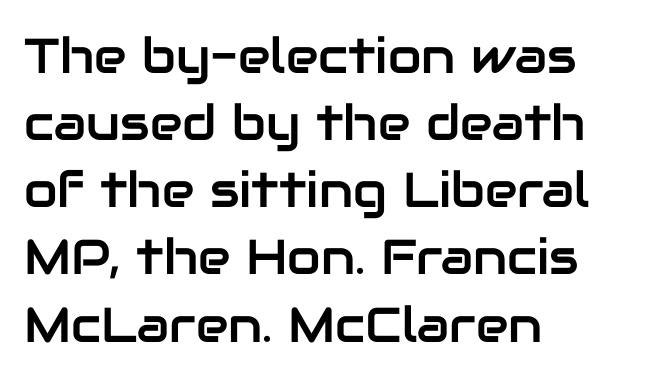
The image shows 49 px sans-serif type, upright; set left-aligned, normal line spacing (1.37x), normal letter spacing, not underlined; low stroke contrast and a medium x-height.
